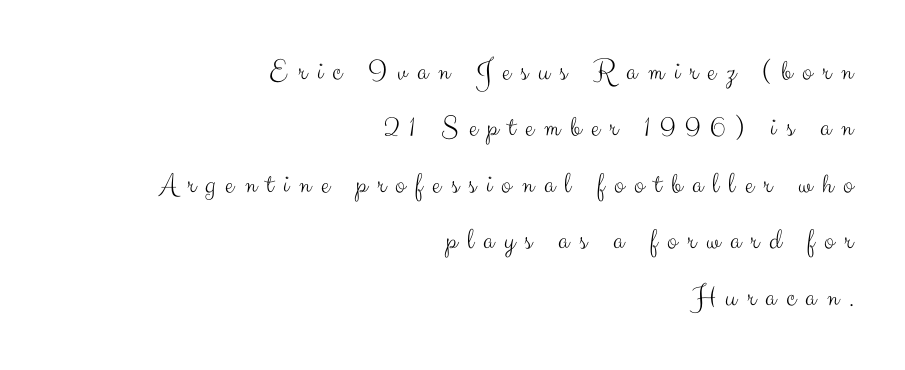
{"serif": "no", "bold": "no", "weight": "light", "width": "normal", "stroke_contrast": "medium", "x_height": "small", "monospaced": "no", "underline": "no", "align": "right", "line_spacing_ratio": 1.88, "letter_spacing": "wide", "letter_spacing_em": 0.33, "glyph_px": 30}
